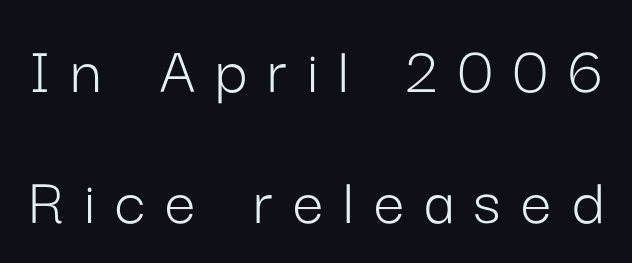
Note: no serifs on the glyphs. Horizontal bands of white between lines are thick stripes. This sample has the flowing, uneven cadence of proportional lettering. Characters remain perfectly vertical along every line. The type is letterspaced generously, with wide tracking. Plain, unruled lines of type.
